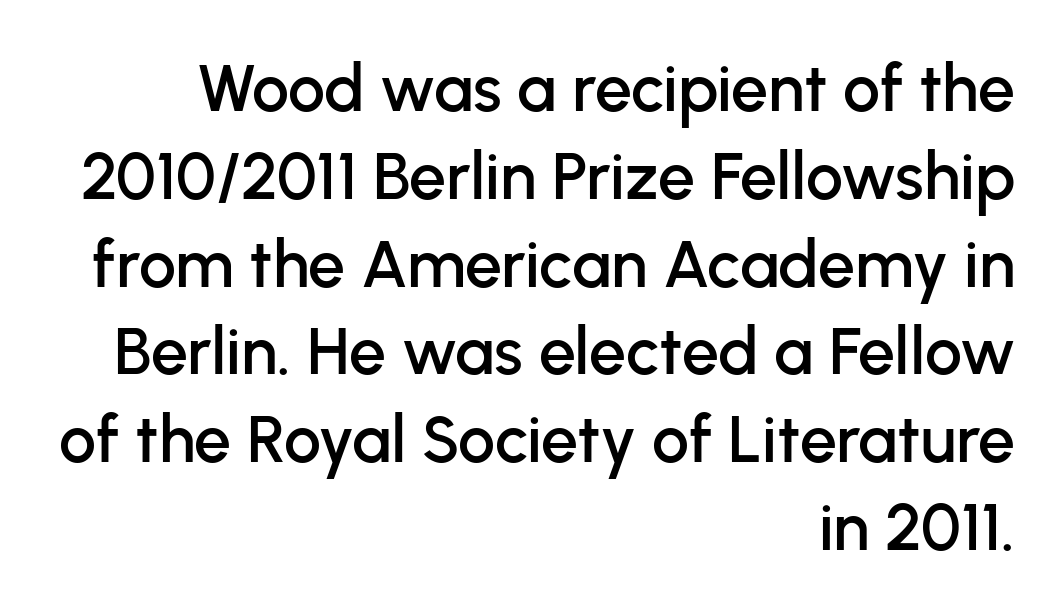
This sample uses a sans-serif face. This sample keeps an unexceptional amount of space between lines. Here the glyphs are tracked normally, forming tight word shapes. Layout note: lines flush right. Every character sits straight up, as roman type does.
